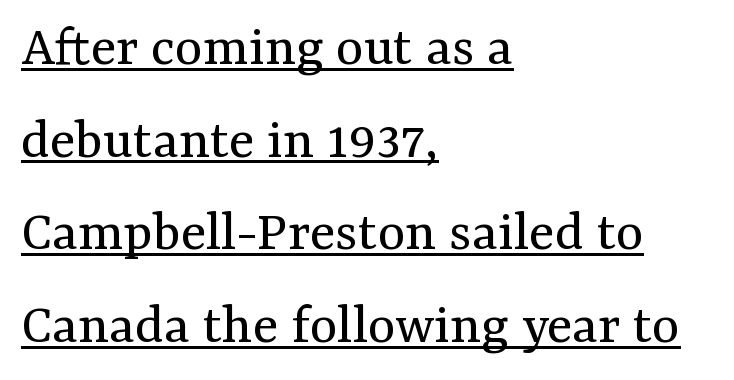
{"serif": "yes", "italic": "no", "bold": "no", "weight": "regular", "width": "normal", "stroke_contrast": "medium", "x_height": "medium", "monospaced": "no", "underline": "yes", "align": "left", "line_spacing": "normal", "line_spacing_ratio": 1.57, "letter_spacing": "normal", "letter_spacing_em": 0.0, "glyph_px": 59}
